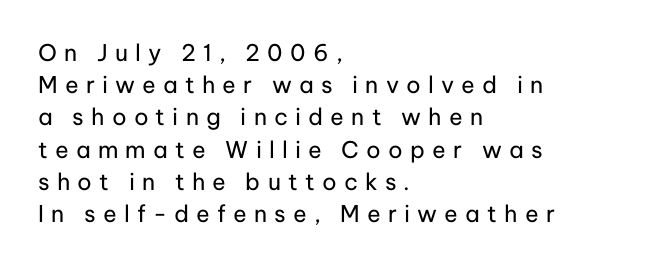
The lines sit at an ordinary, default distance from one another. Each line starts at the same left margin while the right side varies. These lines were composed using upright roman letters. The letterforms stand isolated, each surrounded by extra space. Descender tails drop into unmarked territory.
